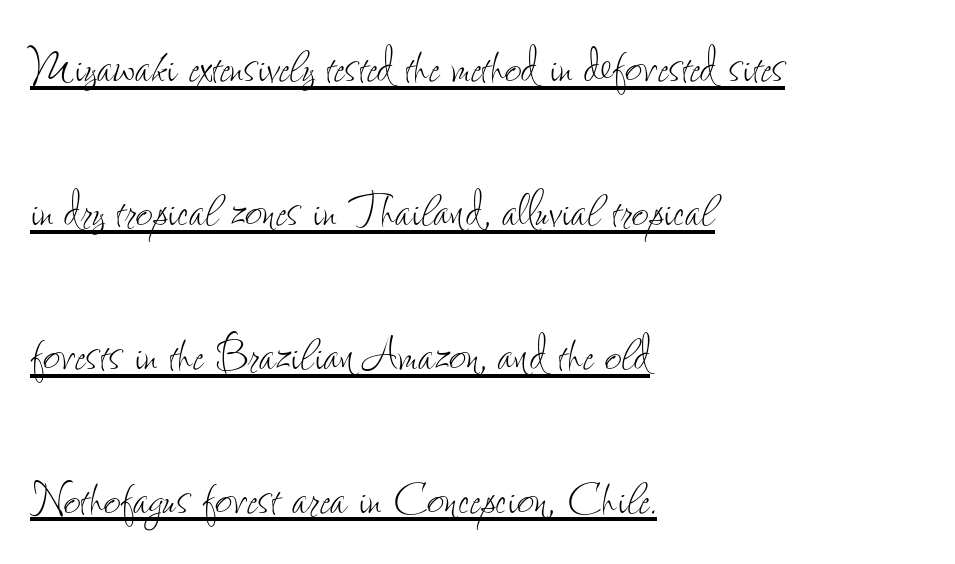
Q: Is the text bold? A: No.
Q: Is the text italic (slanted)? A: Yes.
Q: Is the text underlined? A: Yes.
Q: How is the paragraph aligned? A: Left-aligned.
Q: Is the spacing between letters normal or unusually wide? A: Normal.
Q: Is the spacing between lines tight, normal or loose? A: Loose.
Q: Width (condensed, normal, or wide)? A: Condensed.
Q: Stroke contrast? A: Low.
Q: x-height? A: Small.
Q: Monospaced? A: No.
